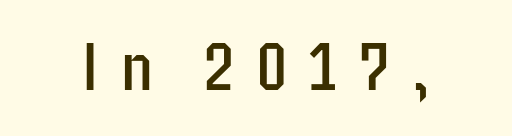
Check under the words: just untouched page. Upright lettering throughout. A typesetter would call this heavily tracked-out type. Is this a fixed-width face? No — the glyphs have proportional, varying widths.
